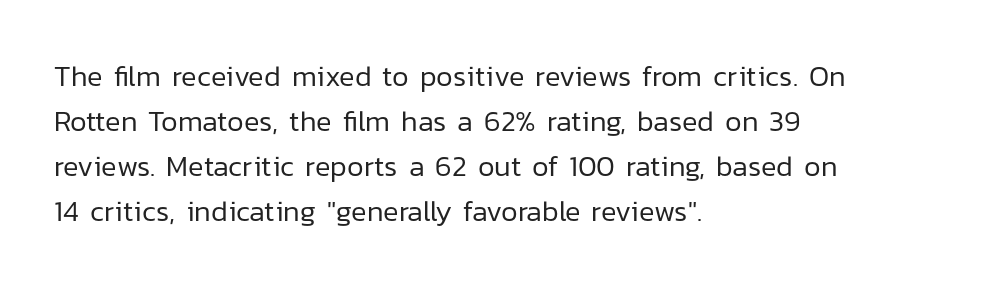
The image shows 29 px regular-weight sans-serif type, upright; set left-aligned, normal line spacing (1.55x), normal letter spacing, not underlined; low stroke contrast and a medium x-height.
